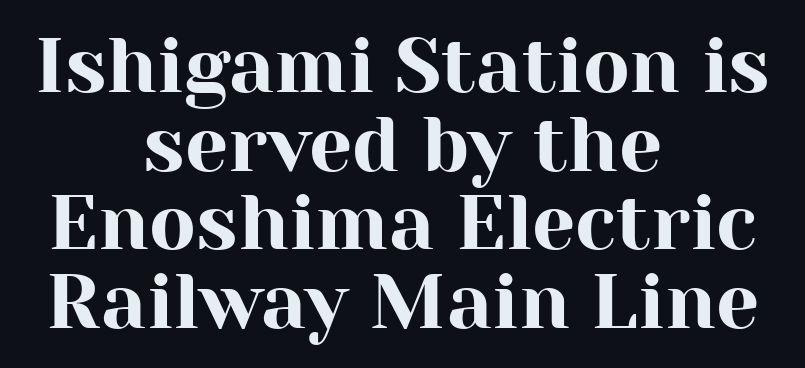
{"serif": "yes", "italic": "no", "width": "normal", "stroke_contrast": "high", "x_height": "medium", "monospaced": "no", "underline": "no", "align": "center", "line_spacing": "tight", "line_spacing_ratio": 1.02, "letter_spacing": "normal", "letter_spacing_em": 0.0, "glyph_px": 77}
